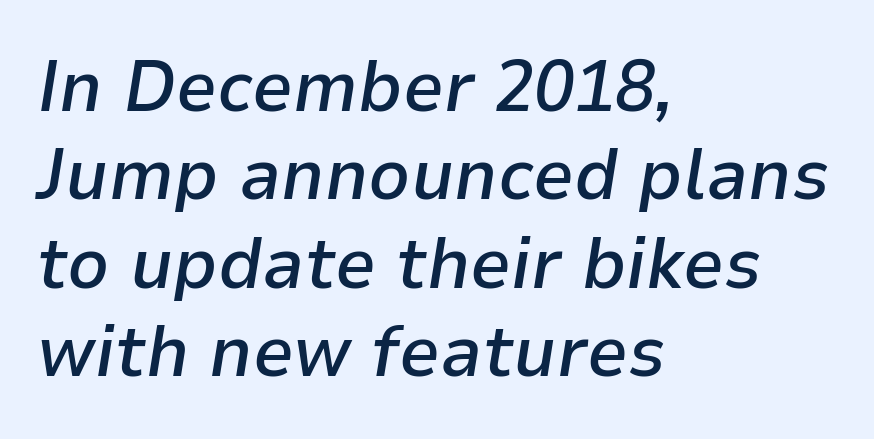
The rag falls on the right side of this text block. This sample uses an oblique cut, with every glyph tilted off the vertical. Spacing verdict: proportional, widths tailored to each character. The horizontal fit of the characters is conventional and even. Summary of weight: moderately heavy, a semibold.
